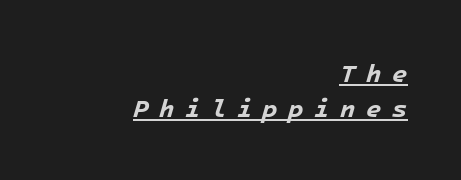
Is the type slanted? Yes — the strokes lean at a clear angle. The block of text has a typical density, with ordinary space between rows. Typeset ragged left — the right edge is the straight one. The horizontal fit of the characters is loose and conspicuously gappy. Underline: present. Plenty of ink on the page — the face is bold.
